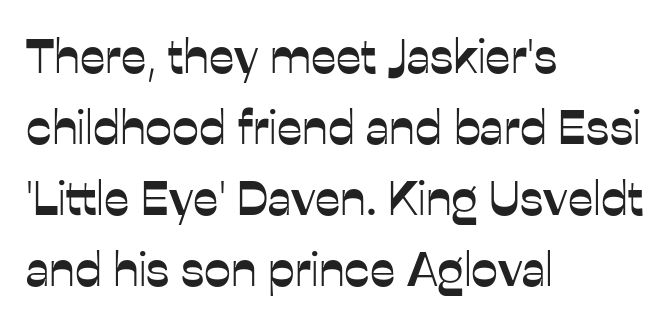
The image shows 48 px sans-serif type, upright; set left-aligned, normal line spacing (1.48x), normal letter spacing, not underlined; low stroke contrast and a medium x-height.
